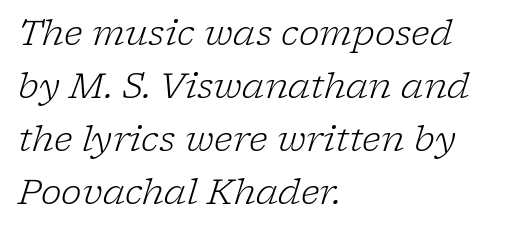
The image shows 35 px light serif type, italic (leaning right); set left-aligned, normal line spacing (1.51x), normal letter spacing, not underlined; low stroke contrast and a medium x-height.
